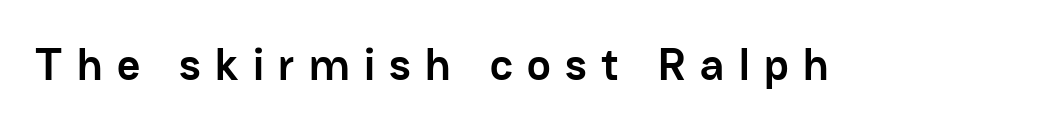
Q: Is the text bold? A: Yes.
Q: Is the text italic (slanted)? A: No, it is upright.
Q: Is the typeface a serif or a sans-serif typeface? A: Sans-serif.
Q: Is the text underlined? A: No.
Q: Is the spacing between letters normal or unusually wide? A: Unusually wide.
Q: Width (condensed, normal, or wide)? A: Normal.
Q: Stroke contrast? A: Low.
Q: x-height? A: Medium.
Q: Monospaced? A: No.
